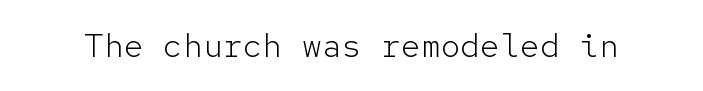
Every character sits straight up, as roman type does. Each stroke keeps to a modest, everyday thickness or less. The letterforms sit shoulder to shoulder at normal distance. Note the uniform advance width — an 'i' takes as much space as an 'm'. Descender tails drop into unmarked territory. Look at the bottom of the vertical strokes: they stop flat, with no serifs.
